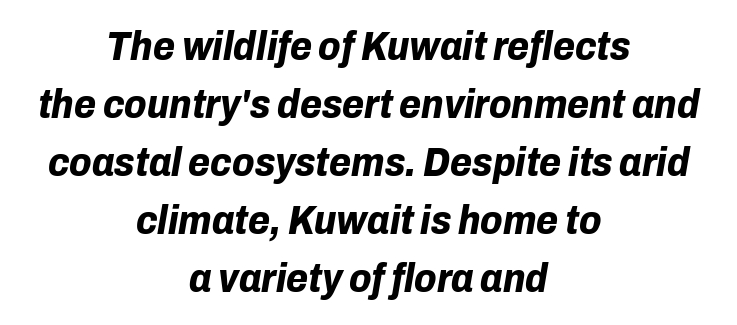
{"italic": "yes", "lean": "right", "slant_degrees": 10, "bold": "yes", "weight": "bold", "width": "normal", "stroke_contrast": "low", "x_height": "medium", "monospaced": "no", "underline": "no", "align": "center", "line_spacing": "normal", "line_spacing_ratio": 1.45, "letter_spacing": "normal", "letter_spacing_em": 0.0, "glyph_px": 40}
